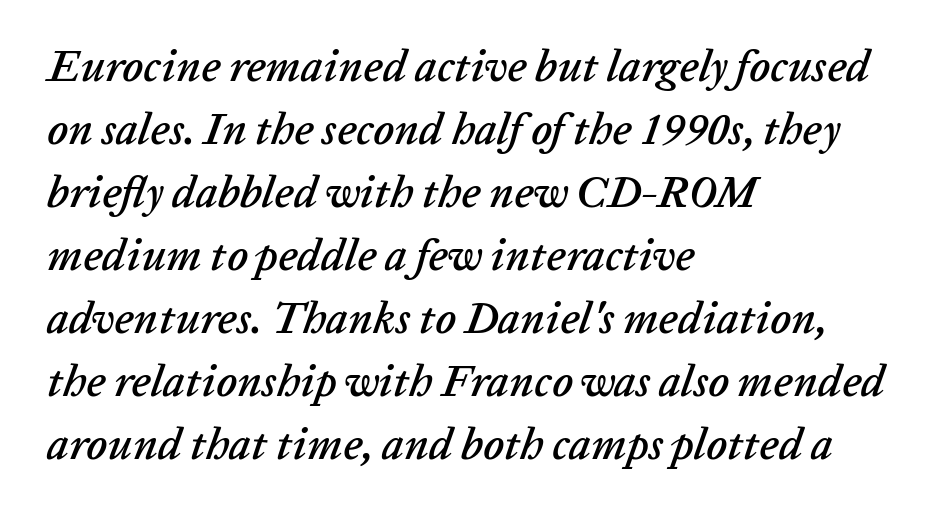
{"italic": "yes", "lean": "right", "slant_degrees": 20, "width": "normal", "stroke_contrast": "low", "x_height": "medium", "monospaced": "no", "underline": "no", "align": "left", "line_spacing": "normal", "line_spacing_ratio": 1.43, "letter_spacing": "normal", "letter_spacing_em": 0.0, "glyph_px": 44}
